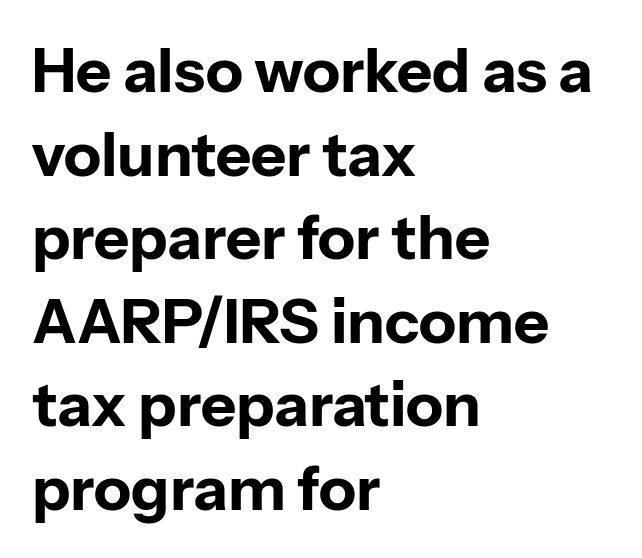
Is this a fixed-width face? No — the glyphs have proportional, varying widths. Underlining? Definitely not there. Note: no serifs on the glyphs. Posture: vertical. Interline gaps are of average width in this sample. Is the block centered? No — it sits flush against the left margin.
